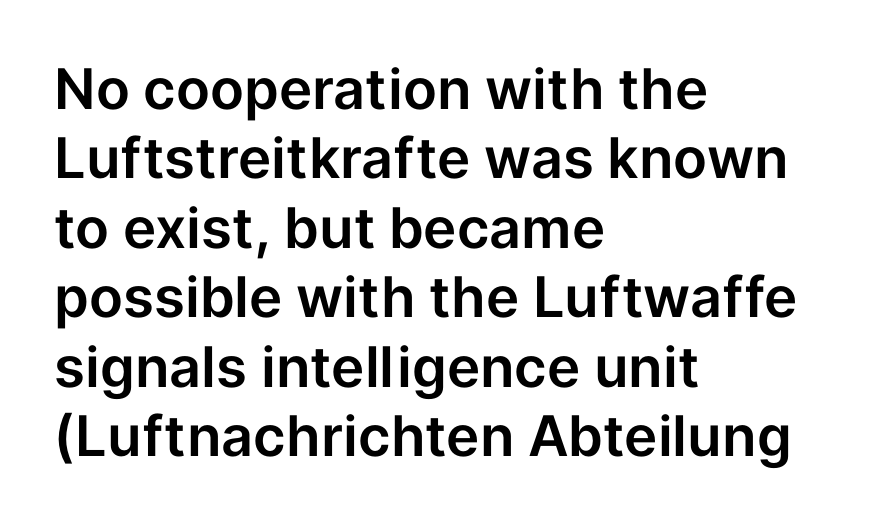
These lines are composed in type without serifs. The font's upright variant was chosen for this text. The ragged edge is on the right, which tells us the setting is flush left. Proportional: the letters do not fall into vertical columns. Caption: standard tracking, unaltered. Underlining? Definitely not there.
